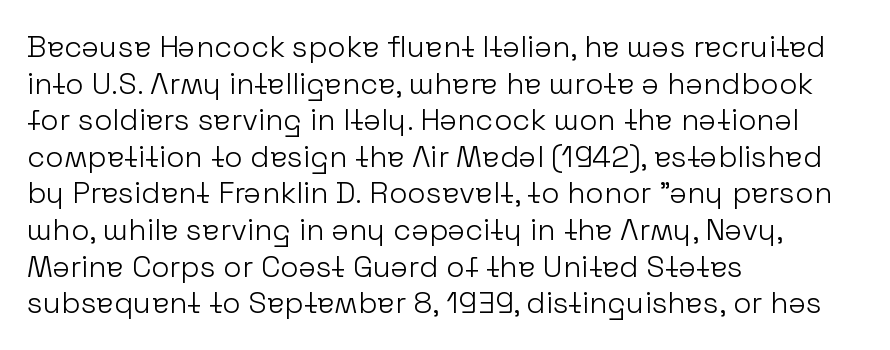
Classification — sans serif. Each letter keeps its own natural width here, so spacing adapts to shape. Check under the words: just untouched page. Observe the ordinary spacing: letters are neighbours, not strangers. This sample uses an upright cut, with every glyph sitting square on the baseline.
